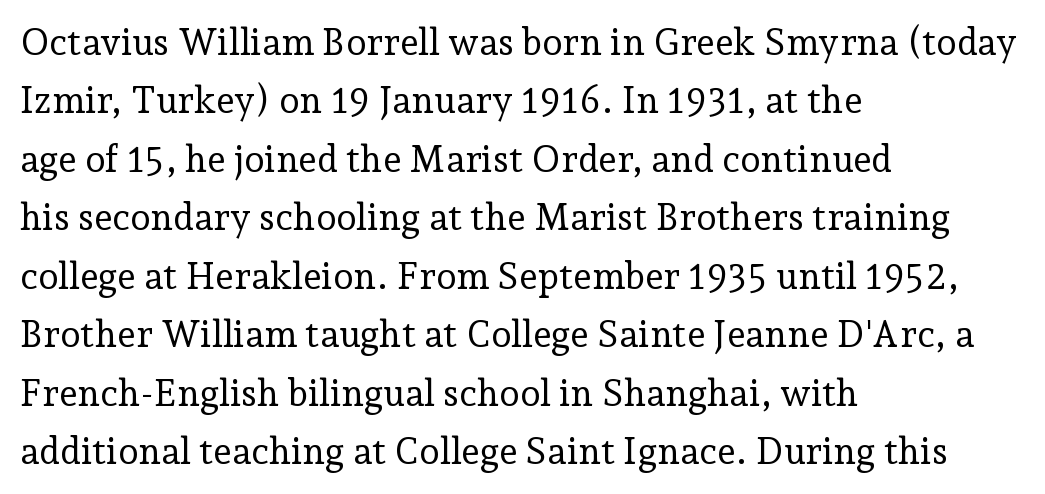
{"serif": "yes", "italic": "no", "bold": "no", "weight": "regular", "width": "normal", "stroke_contrast": "low", "x_height": "medium", "monospaced": "no", "underline": "no", "align": "left", "line_spacing": "normal", "line_spacing_ratio": 1.58, "letter_spacing": "normal", "letter_spacing_em": 0.0, "glyph_px": 37}
